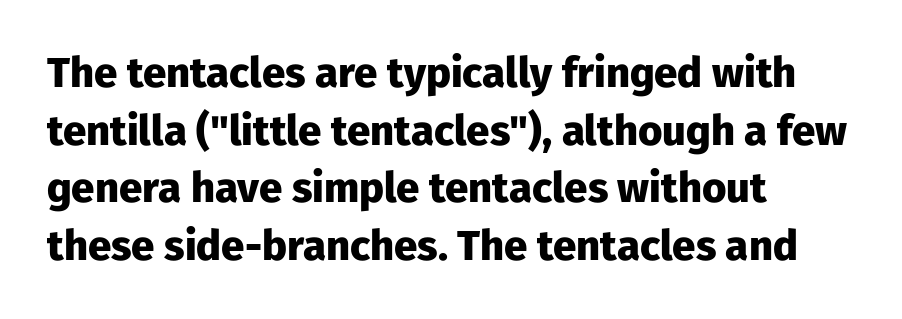
The face used here has the dense, thick strokes of a bold. Casual observation: everything's shoved over to the left. Nobody drew a line under any word here. Leading: standard. Grotesque or geometric, the face here clearly has no serifs. The letters sit at their default tracking, neither squeezed nor spread.
